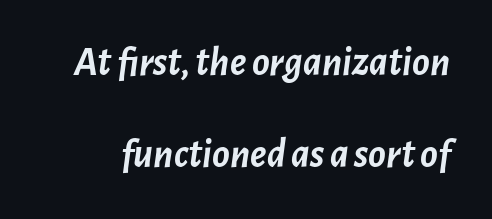
Q: Is the text bold? A: Yes.
Q: Is the text italic (slanted)? A: Yes, it leans right by about 7 degrees.
Q: Is the text underlined? A: No.
Q: Is the spacing between letters normal or unusually wide? A: Normal.
Q: Is the spacing between lines tight, normal or loose? A: Loose.
Q: Width (condensed, normal, or wide)? A: Normal.
Q: Stroke contrast? A: Low.
Q: x-height? A: Medium.
Q: Monospaced? A: No.
